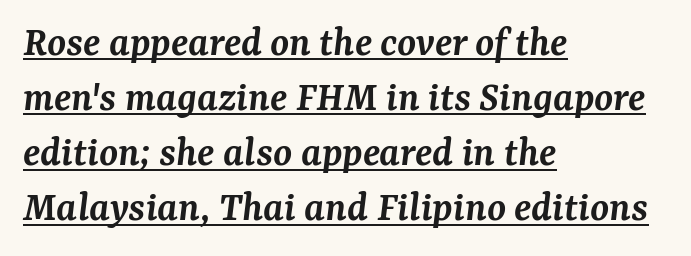
{"serif": "yes", "italic": "yes", "lean": "right", "slant_degrees": 7, "bold": "semi", "weight": "semibold", "width": "normal", "stroke_contrast": "medium", "x_height": "medium", "monospaced": "no", "underline": "yes", "align": "left", "line_spacing": "normal", "line_spacing_ratio": 1.28, "letter_spacing": "normal", "letter_spacing_em": 0.0, "glyph_px": 43}
